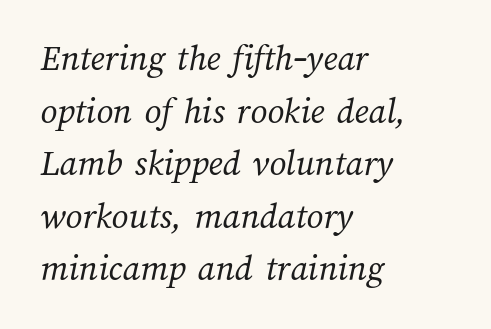
Q: Is the text bold? A: No.
Q: Is the text underlined? A: No.
Q: How is the paragraph aligned? A: Left-aligned.
Q: Is the spacing between letters normal or unusually wide? A: Normal.
Q: Is the spacing between lines tight, normal or loose? A: Normal.
Q: Width (condensed, normal, or wide)? A: Normal.
Q: Stroke contrast? A: Medium.
Q: x-height? A: Medium.
Q: Monospaced? A: No.
